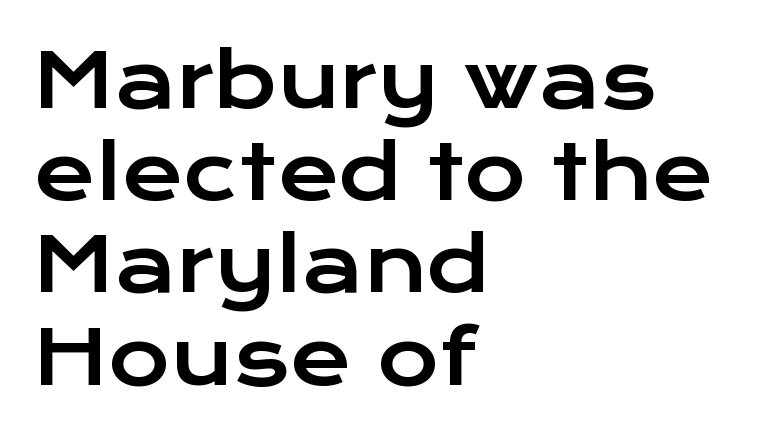
Each line starts at the same left margin while the right side varies. Compared with typical body copy, the letter spacing here is the same. It's the straight-up-and-down kind of type. Regarding serifs, this sample does without them.
